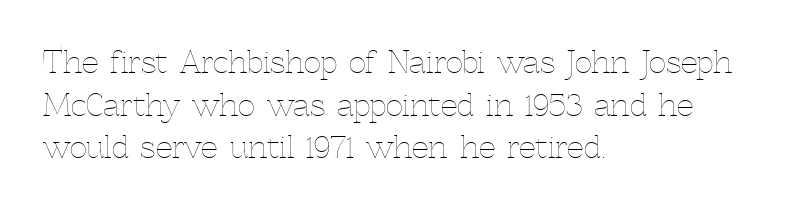
The image shows 30 px thin type, upright; set left-aligned, normal line spacing (1.42x), normal letter spacing, not underlined; a medium x-height.
